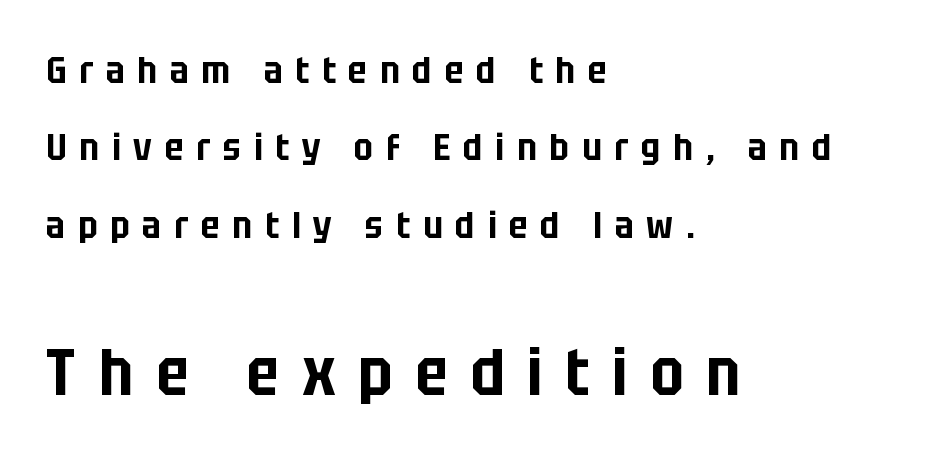
Unmarked baselines from the first word to the last. This layout puts the modest block above and the oversized block below. The passage shown is typed in a proportional face where columns would drift. Successive baselines arrive slowly, with a big drop between each. Observe the absence of serifs on each vertical stroke in this sample.
